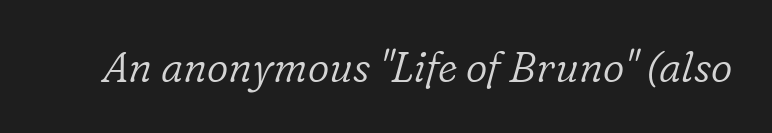
A typesetter would mark this as italic. Nothing heavy about these letters — not bold at all. Standard letterfit; no display-style spreading of the glyphs. Check under the words: just untouched page. Classification — serif.
